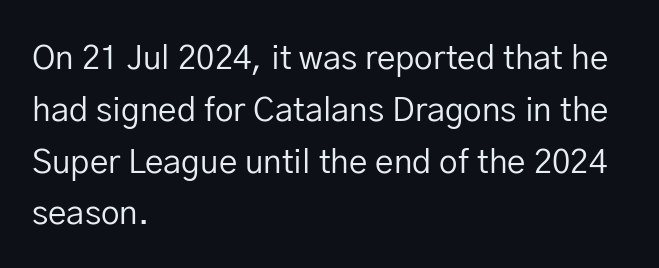
{"serif": "no", "italic": "no", "bold": "no", "weight": "regular", "width": "normal", "stroke_contrast": "low", "x_height": "medium", "monospaced": "no", "underline": "no", "align": "left", "line_spacing": "normal", "line_spacing_ratio": 1.57, "letter_spacing": "normal", "letter_spacing_em": 0.0, "glyph_px": 33}
